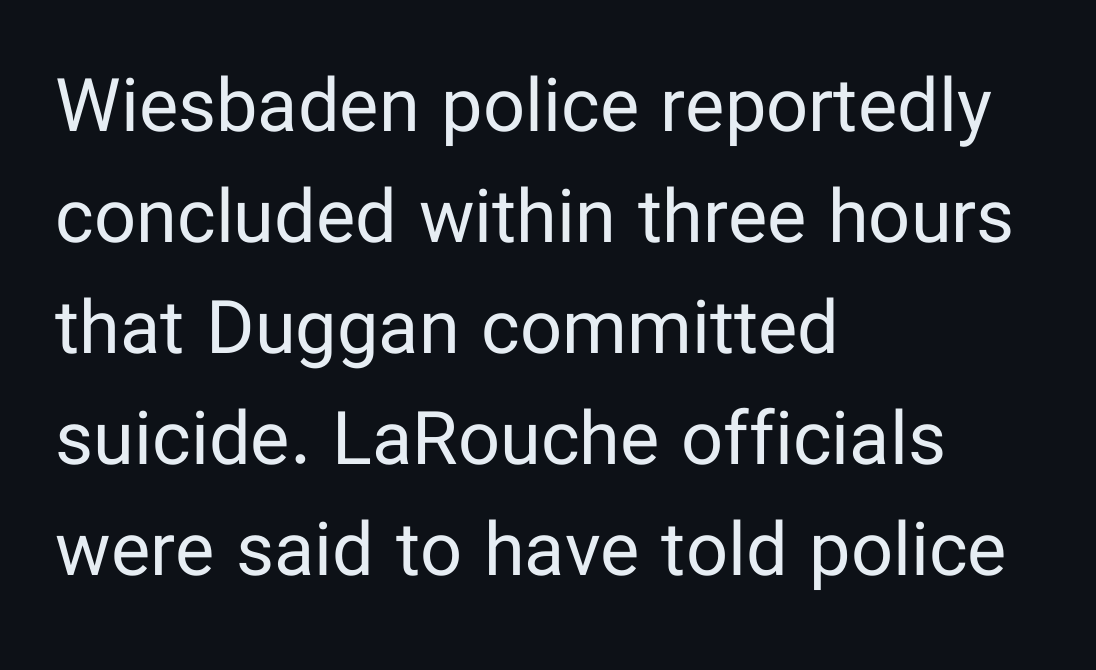
The image shows 74 px regular-weight sans-serif type, upright; set left-aligned, normal line spacing (1.5x), normal letter spacing, not underlined; low stroke contrast and a medium x-height.
